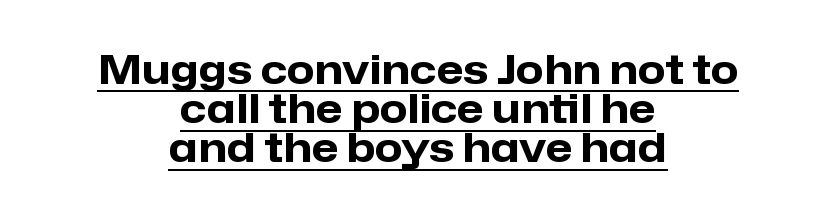
{"serif": "no", "italic": "no", "bold": "yes", "weight": "heavy", "width": "normal", "stroke_contrast": "low", "x_height": "medium", "monospaced": "no", "underline": "yes", "align": "center", "line_spacing": "tight", "line_spacing_ratio": 0.98, "letter_spacing": "normal", "letter_spacing_em": 0.0, "glyph_px": 40}
